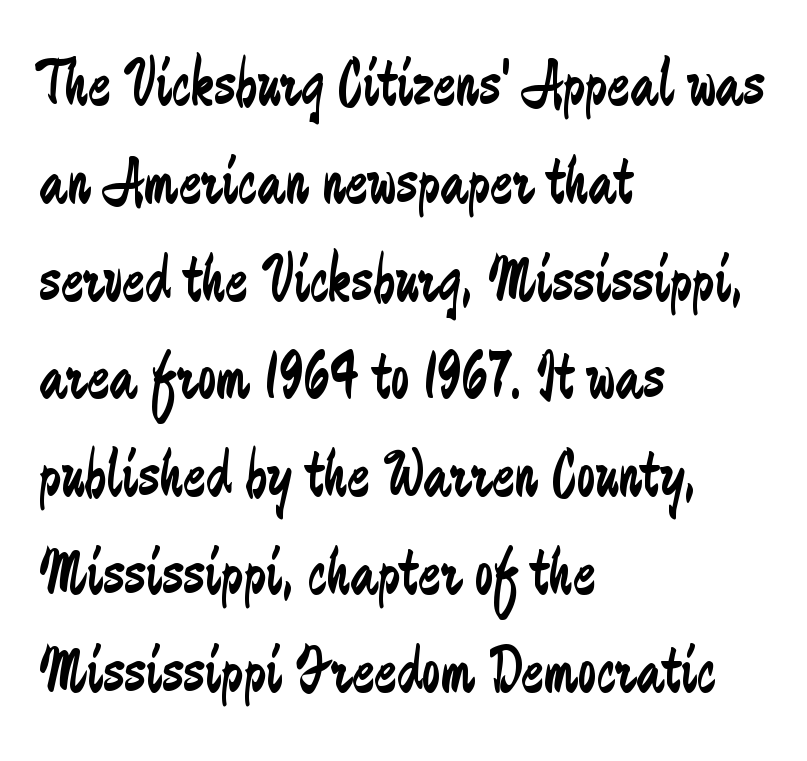
The image shows 67 px regular-weight, condensed sans-serif type; set left-aligned, normal line spacing (1.46x), normal letter spacing, not underlined; low stroke contrast and a small x-height.
